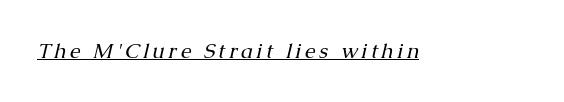
The font is comparable to plain body text, perhaps lighter. Underlined type. The letters are slanted; this is an italic face.
